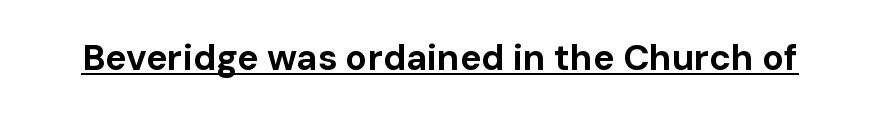
{"serif": "no", "italic": "no", "bold": "yes", "weight": "bold", "width": "normal", "stroke_contrast": "low", "x_height": "medium", "monospaced": "no", "underline": "yes", "letter_spacing": "normal", "letter_spacing_em": 0.0, "glyph_px": 36}
